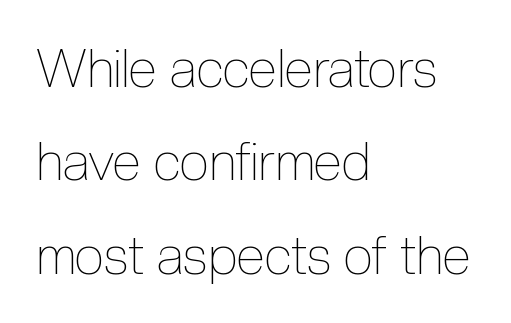
Q: Is the text bold? A: No.
Q: Is the text italic (slanted)? A: No, it is upright.
Q: Is the text underlined? A: No.
Q: How is the paragraph aligned? A: Left-aligned.
Q: Is the spacing between letters normal or unusually wide? A: Normal.
Q: Width (condensed, normal, or wide)? A: Condensed.
Q: x-height? A: Medium.
Q: Monospaced? A: No.
